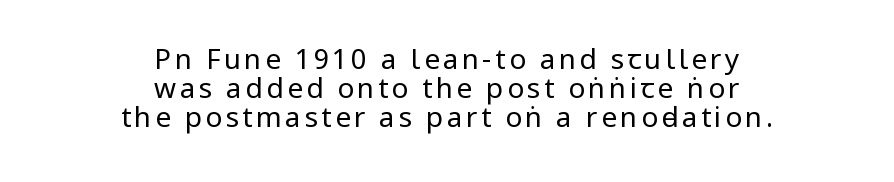
Is the type heavy? It reads as light-to-regular instead. The rendering shows plain stroke endings on the letterforms — a sans-serif design. The space beneath each line is pristine and unruled. Horizontal bands of white between lines are thin slivers. The typography opts for an upright posture over an oblique one.
